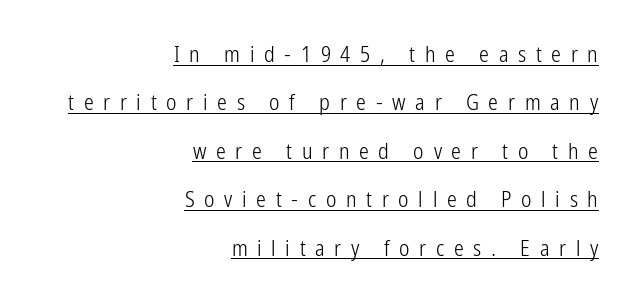
{"italic": "no", "bold": "no", "underline": "yes", "align": "right", "line_spacing": "loose", "line_spacing_ratio": 2.2, "letter_spacing": "wide", "letter_spacing_em": 0.44, "glyph_px": 22}
